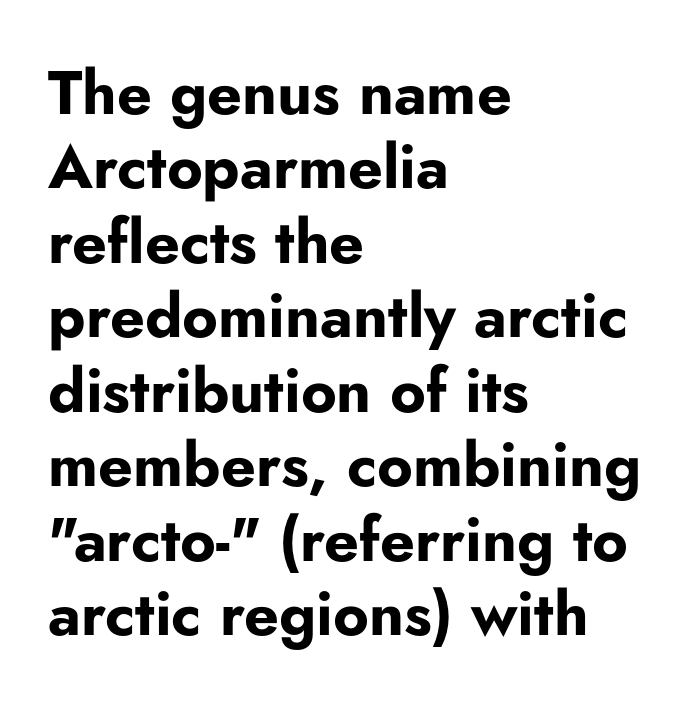
Q: Is the text bold? A: Yes.
Q: Is the text italic (slanted)? A: No, it is upright.
Q: Is the typeface a serif or a sans-serif typeface? A: Sans-serif.
Q: Is the text underlined? A: No.
Q: How is the paragraph aligned? A: Left-aligned.
Q: Is the spacing between letters normal or unusually wide? A: Normal.
Q: Width (condensed, normal, or wide)? A: Normal.
Q: Stroke contrast? A: Low.
Q: x-height? A: Small.
Q: Monospaced? A: No.
